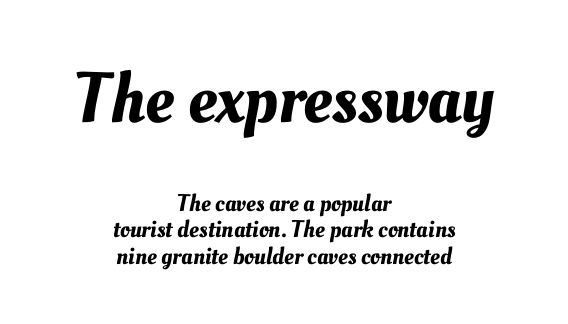
The image shows 71 px text type; set centered, tight line spacing (1.11x), normal letter spacing, not underlined; the first (top) block is 2.96x larger; medium stroke contrast and a small x-height.
